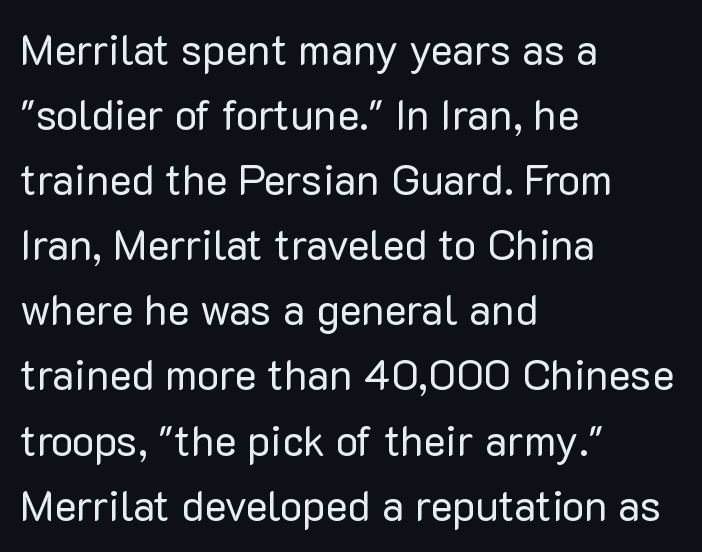
The image shows 42 px regular-weight sans-serif type, upright; set left-aligned, normal line spacing (1.55x), normal letter spacing, not underlined; low stroke contrast and a medium x-height.
